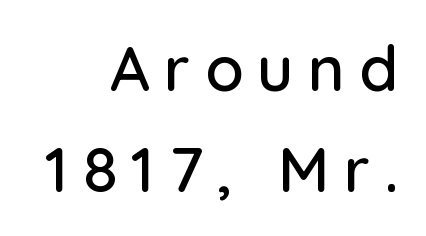
{"serif": "no", "italic": "no", "width": "normal", "stroke_contrast": "low", "x_height": "medium", "monospaced": "no", "underline": "no", "align": "right", "line_spacing": "normal", "line_spacing_ratio": 1.6, "letter_spacing": "wide", "letter_spacing_em": 0.22, "glyph_px": 63}
